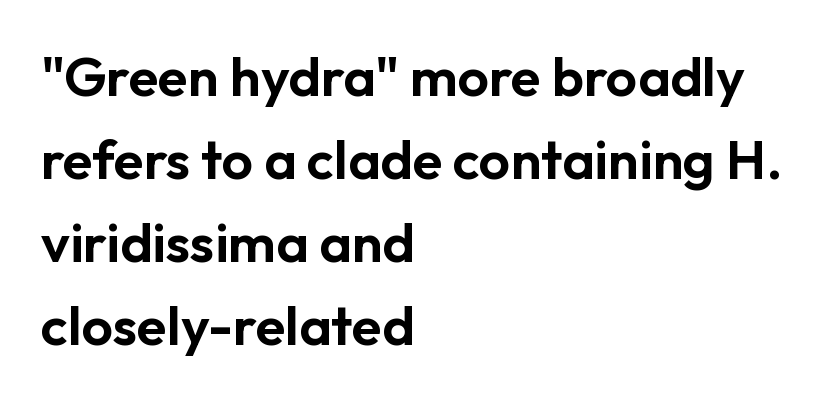
Check under the words: just untouched page. These lines are rendered in a variable-pitch font. Horizontally, the lines are justified to the leading edge only. This rendering leaves character spacing at its baseline value. Classification — sans serif.
